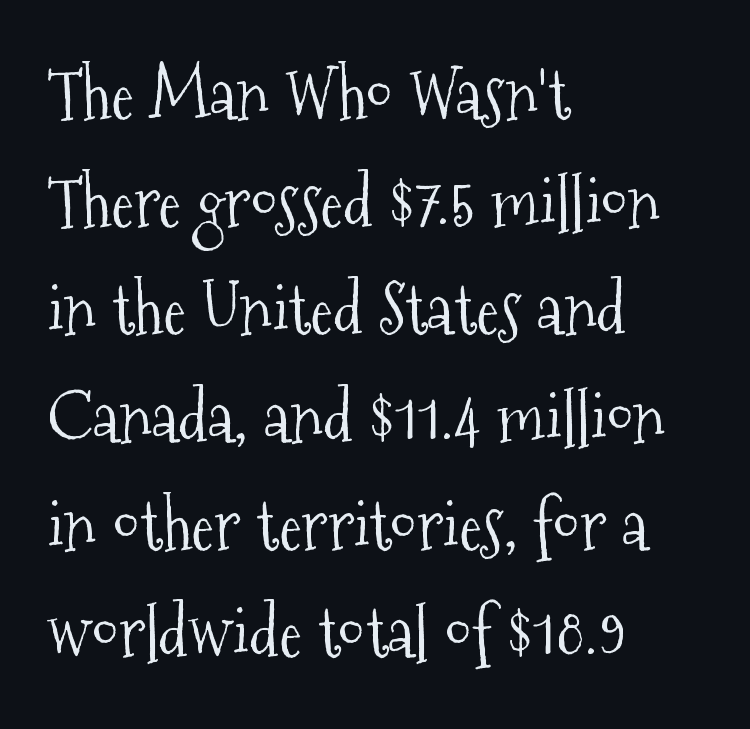
Q: Is the text bold? A: No.
Q: Is the text italic (slanted)? A: No, it is upright.
Q: Is the typeface a serif or a sans-serif typeface? A: Serif.
Q: Is the text underlined? A: No.
Q: How is the paragraph aligned? A: Left-aligned.
Q: Is the spacing between letters normal or unusually wide? A: Normal.
Q: Is the spacing between lines tight, normal or loose? A: Normal.
Q: Width (condensed, normal, or wide)? A: Condensed.
Q: Stroke contrast? A: Medium.
Q: x-height? A: Medium.
Q: Monospaced? A: No.
